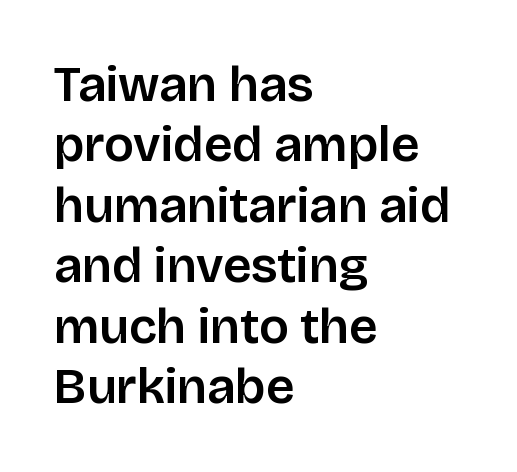
The image shows 50 px sans-serif type, upright; set left-aligned, line spacing 1.21x, normal letter spacing, not underlined; low stroke contrast and a large x-height.
